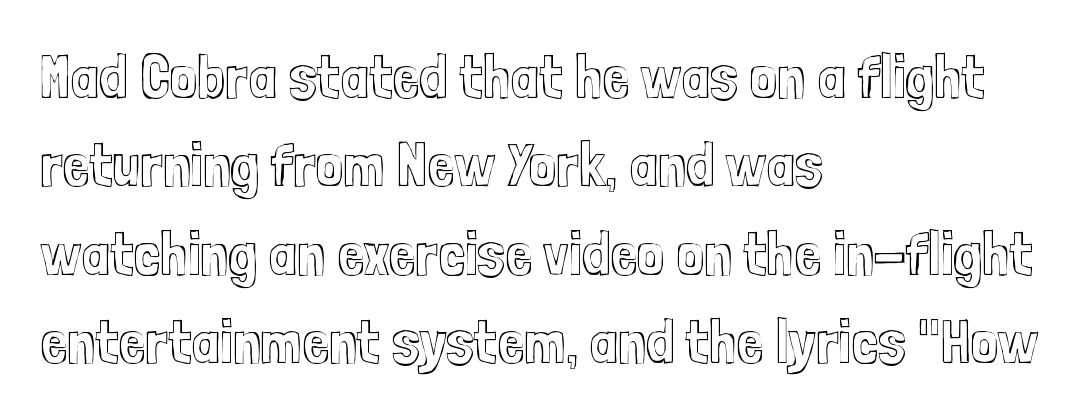
{"italic": "no", "width": "condensed", "x_height": "medium", "monospaced": "no", "underline": "no", "align": "left", "line_spacing": "normal", "line_spacing_ratio": 1.45, "letter_spacing": "normal", "letter_spacing_em": 0.0, "glyph_px": 61}
